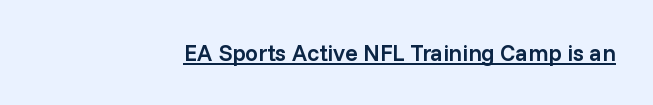
{"italic": "no", "bold": "semi", "underline": "yes", "align": "right", "letter_spacing": "normal", "letter_spacing_em": 0.0, "glyph_px": 23}
